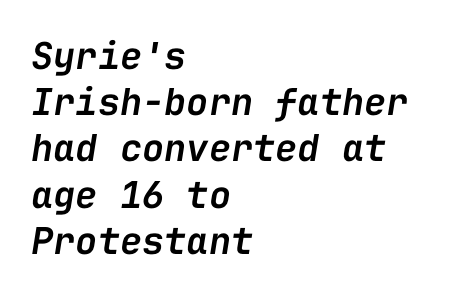
{"italic": "yes", "lean": "right", "slant_degrees": 9, "bold": "semi", "weight": "semibold", "width": "normal", "stroke_contrast": "low", "x_height": "medium", "monospaced": "yes", "underline": "no", "align": "left", "line_spacing": "normal", "line_spacing_ratio": 1.25, "letter_spacing": "normal", "letter_spacing_em": 0.0, "glyph_px": 37}
